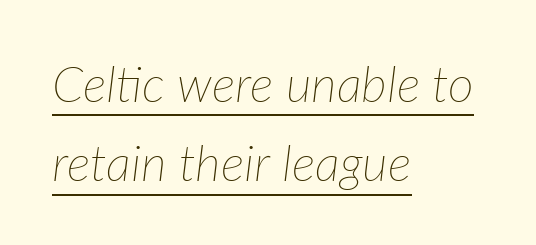
The image shows 50 px thin type, italic (leaning right); set left-aligned, normal line spacing (1.59x), normal letter spacing, underlined; low stroke contrast and a medium x-height.
